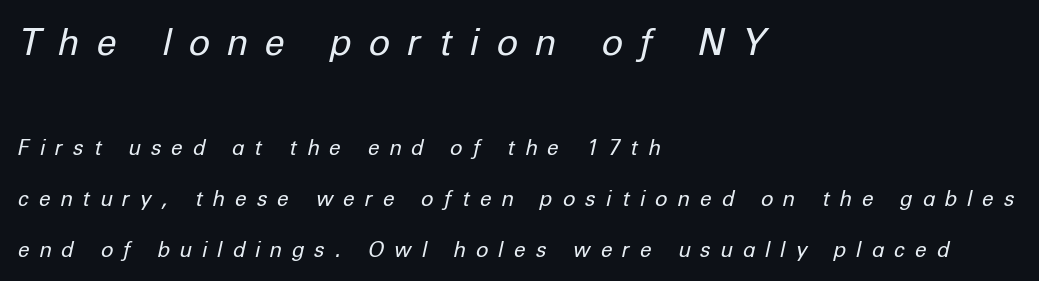
Someone cranked the tracking dial way up on this one. The passage is arranged the way most books set body copy — flush left. The specimen omits any rule beneath the text block's lines. The passage shown is typed in a proportional face where columns would drift.
